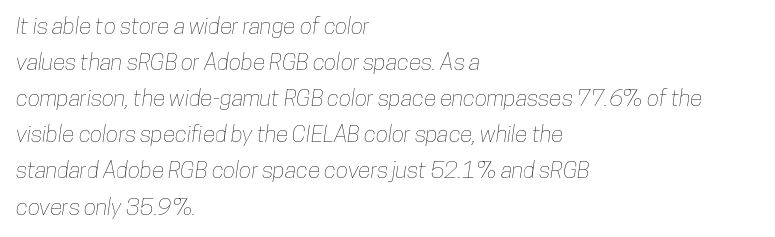
The image shows 23 px text type; set left-aligned, normal line spacing (1.57x), normal letter spacing, not underlined.
